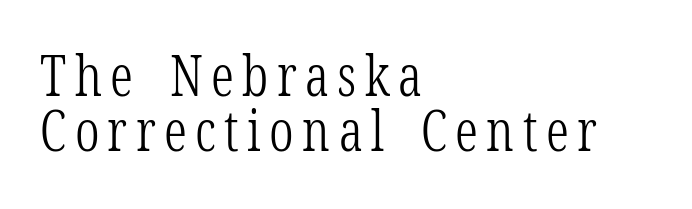
Q: Is the text bold? A: No.
Q: Is the text italic (slanted)? A: No, it is upright.
Q: Is the typeface a serif or a sans-serif typeface? A: Serif.
Q: Is the text underlined? A: No.
Q: How is the paragraph aligned? A: Left-aligned.
Q: Is the spacing between lines tight, normal or loose? A: Tight.
Q: Width (condensed, normal, or wide)? A: Condensed.
Q: Stroke contrast? A: Low.
Q: x-height? A: Medium.
Q: Monospaced? A: No.
